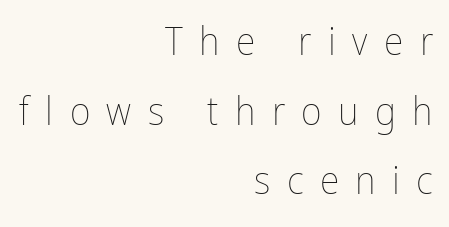
The image shows 40 px thin, condensed type, upright; set right-aligned, line spacing 1.74x, unusually wide letter spacing (+0.41 em), not underlined; low stroke contrast and a medium x-height.
